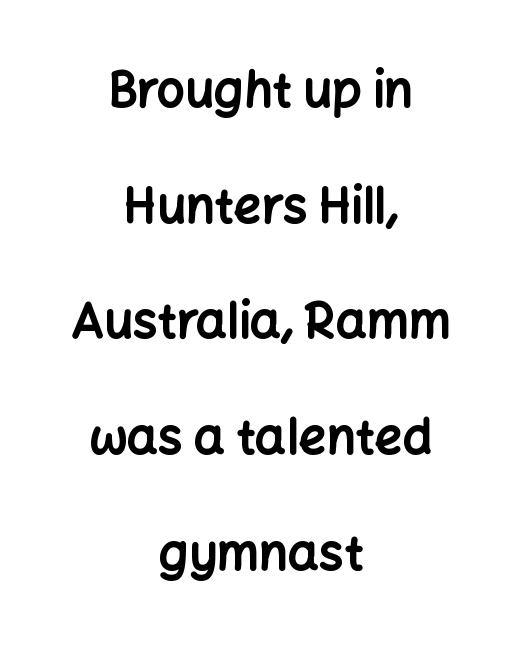
{"serif": "no", "italic": "no", "bold": "yes", "weight": "bold", "width": "normal", "stroke_contrast": "low", "x_height": "medium", "monospaced": "no", "underline": "no", "align": "center", "line_spacing": "loose", "line_spacing_ratio": 2.36, "letter_spacing": "normal", "letter_spacing_em": 0.0, "glyph_px": 49}
